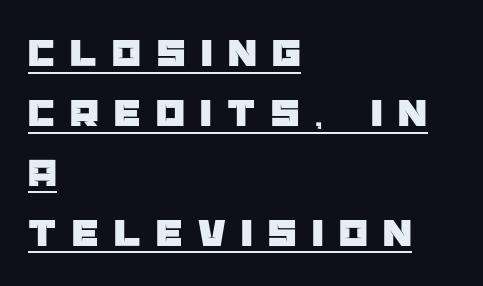
The image shows 41 px sans-serif type, upright; set left-aligned, normal line spacing (1.46x), unusually wide letter spacing (+0.38 em), underlined; low stroke contrast and a large x-height.
